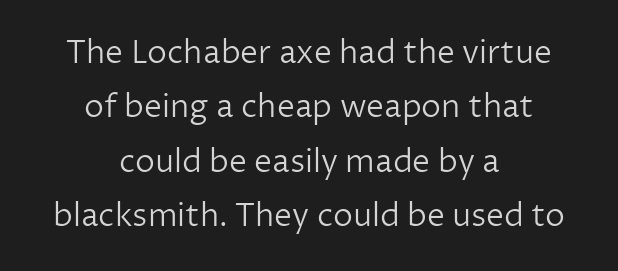
{"serif": "no", "italic": "no", "bold": "no", "weight": "light", "width": "normal", "stroke_contrast": "low", "x_height": "medium", "monospaced": "no", "underline": "no", "align": "center", "line_spacing": "normal", "line_spacing_ratio": 1.7, "letter_spacing": "normal", "letter_spacing_em": 0.0, "glyph_px": 32}
